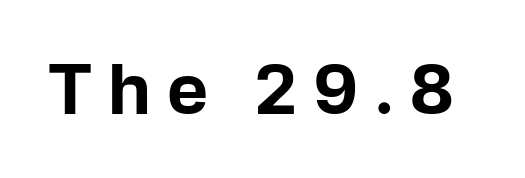
Do the characters align in a grid? No, the font is proportional. This rendering employs a face without finishing strokes, i.e., a sans-serif. The rendering inserts visible extra space after every character. The face used here has the dense, thick strokes of a bold. Notice how the stems are strictly vertical — no italics here. The space directly below the letters is spotless.
